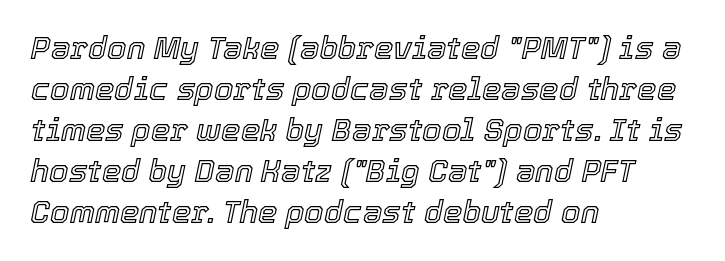
The image shows 31 px text type, italic (leaning right); set left-aligned, normal line spacing (1.32x), normal letter spacing, not underlined; a medium x-height.
